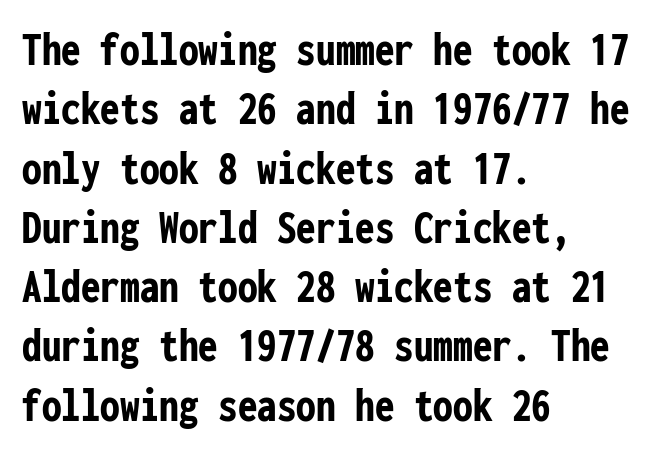
Q: Is the text bold? A: Yes.
Q: Is the text italic (slanted)? A: No, it is upright.
Q: Is the typeface a serif or a sans-serif typeface? A: Sans-serif.
Q: Is the text underlined? A: No.
Q: How is the paragraph aligned? A: Left-aligned.
Q: Is the spacing between letters normal or unusually wide? A: Normal.
Q: Width (condensed, normal, or wide)? A: Condensed.
Q: Stroke contrast? A: Low.
Q: x-height? A: Medium.
Q: Monospaced? A: Yes.
